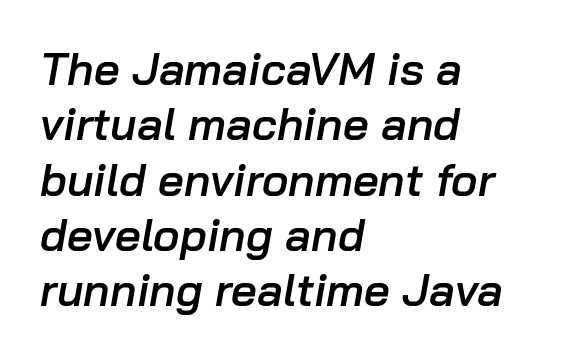
Q: Is the text bold? A: Semi-bold.
Q: Is the text italic (slanted)? A: Yes, it leans right by about 10 degrees.
Q: Is the text underlined? A: No.
Q: How is the paragraph aligned? A: Left-aligned.
Q: Is the spacing between letters normal or unusually wide? A: Normal.
Q: Width (condensed, normal, or wide)? A: Normal.
Q: Stroke contrast? A: Low.
Q: x-height? A: Medium.
Q: Monospaced? A: No.
